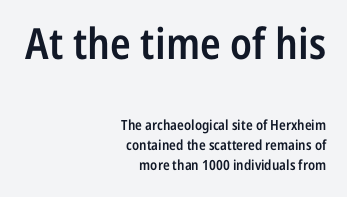
The image shows 43 px semibold, condensed sans-serif type, upright; set right-aligned, normal line spacing (1.43x), normal letter spacing, not underlined; the first (top) block is 3.07x larger; low stroke contrast and a medium x-height.
